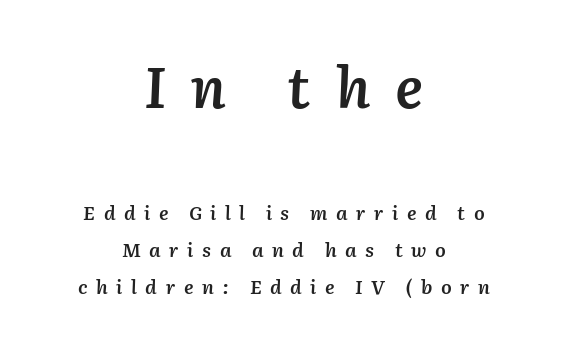
{"italic": "yes", "lean": "right", "slant_degrees": 2, "bold": "semi", "weight": "semibold", "width": "normal", "stroke_contrast": "medium", "x_height": "medium", "monospaced": "no", "underline": "no", "align": "center", "line_spacing": "loose", "line_spacing_ratio": 1.96, "letter_spacing": "wide", "letter_spacing_em": 0.45, "larger_block": "first", "size_ratio": 2.95, "glyph_px": 56}
